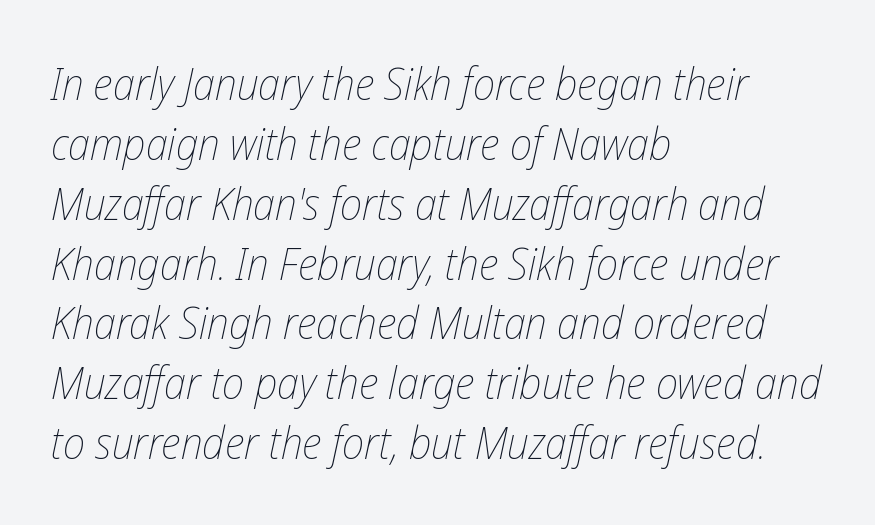
Reading down the block, your eye returns to a fixed left position each line. Do the characters align in a grid? No, the font is proportional. Slant detected: the letters are inclined. Between one letter and the next there's only the usual sliver of space. Regular leading.
